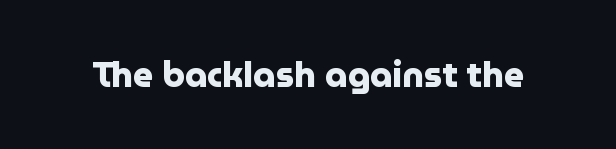
{"serif": "no", "italic": "no", "bold": "yes", "weight": "heavy", "width": "normal", "stroke_contrast": "low", "x_height": "medium", "monospaced": "no", "underline": "no", "letter_spacing": "normal", "letter_spacing_em": 0.0, "glyph_px": 35}
